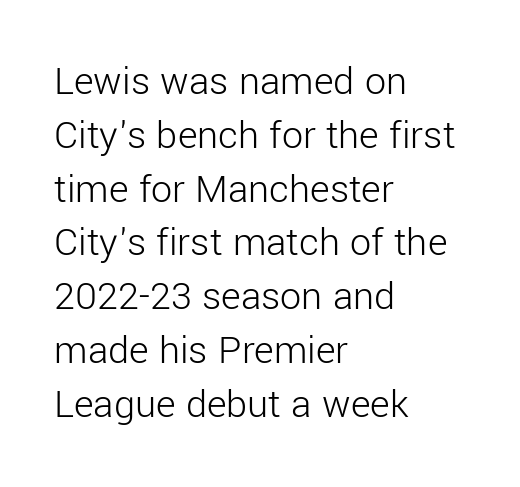
{"serif": "no", "italic": "no", "bold": "no", "weight": "light", "width": "normal", "stroke_contrast": "low", "x_height": "medium", "monospaced": "no", "underline": "no", "align": "left", "line_spacing": "normal", "line_spacing_ratio": 1.28, "letter_spacing": "normal", "letter_spacing_em": 0.0, "glyph_px": 42}
